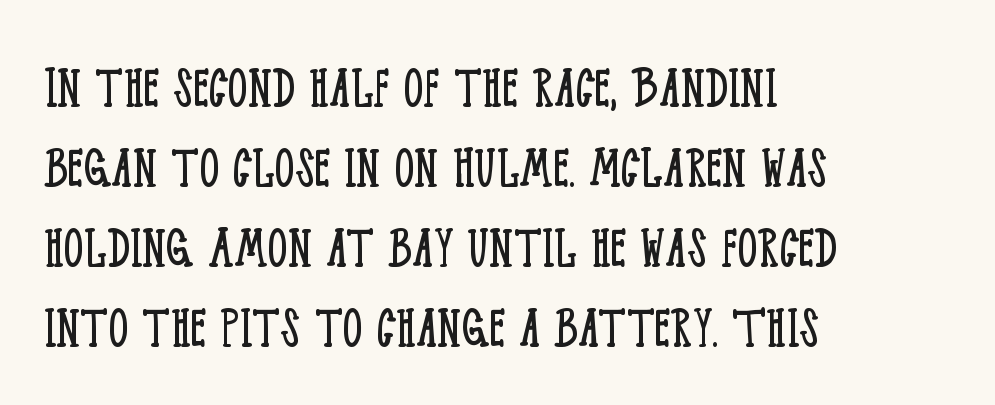
The letterforms sit at book weight or below. The space between consecutive lines is moderate. Little horizontal feet cap the strokes, marking this as serif type. Nothing unusual about the tracking: characters are spaced as the font intends. Only glyphs here, with clear space below each row.
